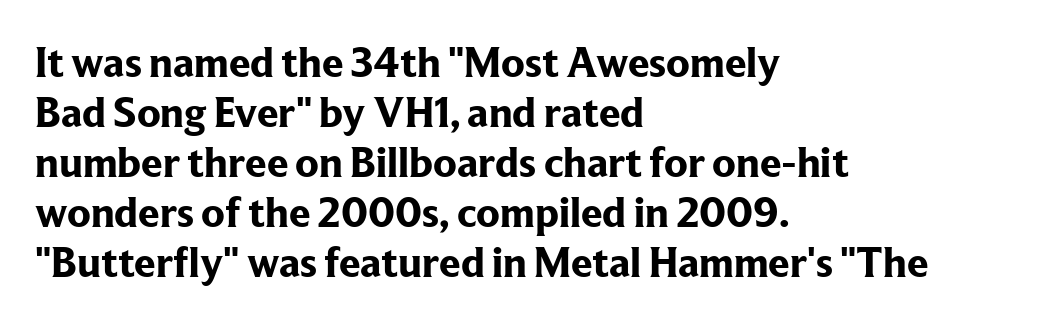
{"serif": "yes", "italic": "no", "bold": "yes", "weight": "bold", "width": "normal", "stroke_contrast": "low", "x_height": "medium", "monospaced": "no", "underline": "no", "align": "left", "line_spacing_ratio": 1.16, "letter_spacing": "normal", "letter_spacing_em": 0.0, "glyph_px": 43}
